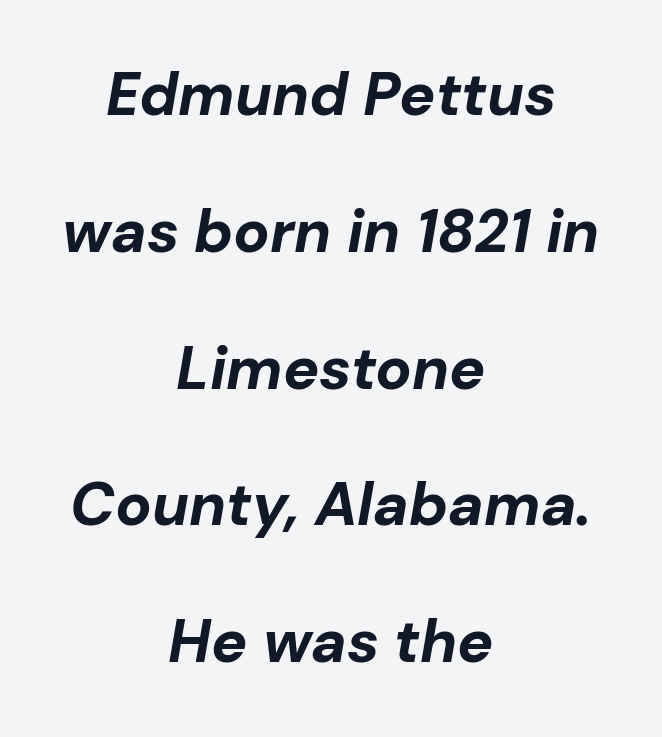
Compared with an ordinary text face, these strokes are far heavier — a full bold. Both edges are ragged and mirror each other, which tells us the setting is centered. Is there much room between lines? Yes — plenty of vertical air separates them. When letters slant like this, we call the style italic. You could not count columns in this text — the font is proportionally spaced.
